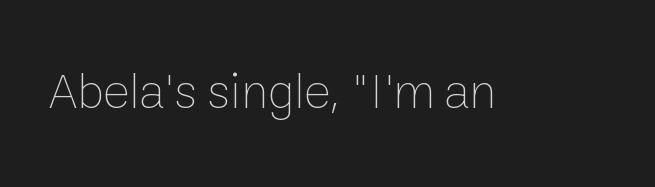
{"italic": "no", "bold": "no", "weight": "thin", "width": "normal", "stroke_contrast": "low", "x_height": "medium", "monospaced": "no", "underline": "no", "letter_spacing": "normal", "letter_spacing_em": 0.0, "glyph_px": 50}
